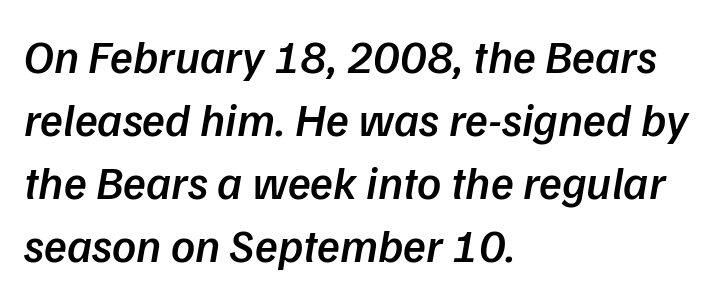
The specimen reads as italic at a glance. Line spacing here is normal. Line beginnings align vertically; line endings do not. This rendering leaves character spacing at its baseline value. Honestly, there is no underline to notice here at all.
